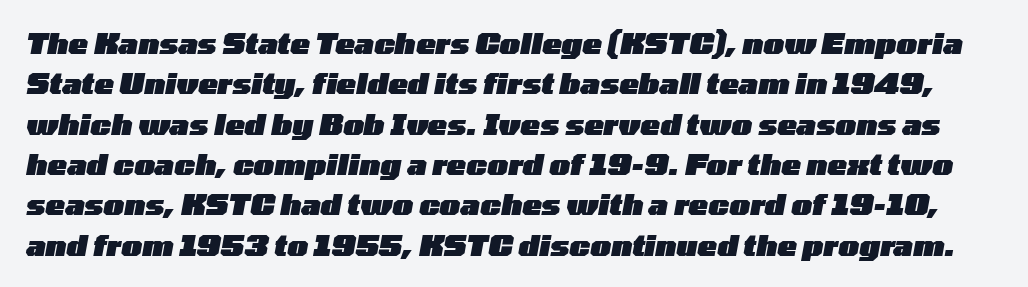
Regular leading. A full-strength bold gives these letters their thick strokes. The letters advance in unequal steps, a hallmark of proportional type. How are the letters spaced? Ordinarily, with no added tracking.
